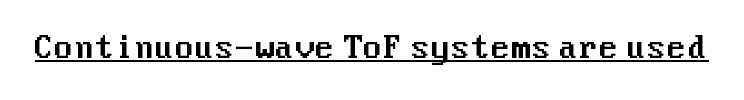
Between one letter and the next there's only the usual sliver of space. The glyphs in this specimen are sans serif. A typographer would call this underscored text. Ascenders rise straight up at ninety degrees.
